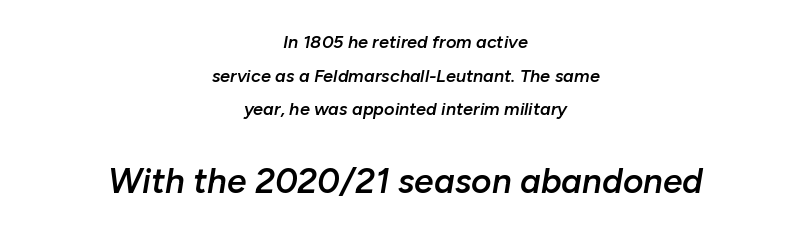
The image shows 35 px semibold type, italic (leaning right); set centered, line spacing 1.87x, normal letter spacing, not underlined; the second (bottom) block is 1.94x larger; low stroke contrast and a medium x-height.
